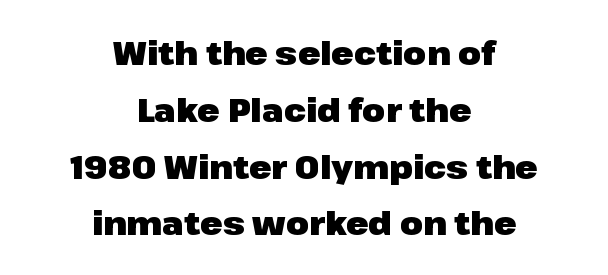
Ascenders rise straight up at ninety degrees. Typographic density is high because the face is bold. The face used here is proportionally spaced, like ordinary book or web type. Each line is balanced around a shared central axis. Between one letter and the next there's only the usual sliver of space. Is this a sans? Yes — the strokes have no serifs.
